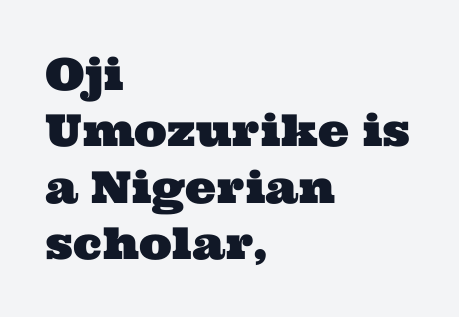
{"serif": "yes", "width": "wide", "stroke_contrast": "medium", "x_height": "medium", "monospaced": "no", "underline": "no", "align": "left", "line_spacing": "normal", "line_spacing_ratio": 1.28, "letter_spacing": "normal", "letter_spacing_em": 0.0, "glyph_px": 44}
